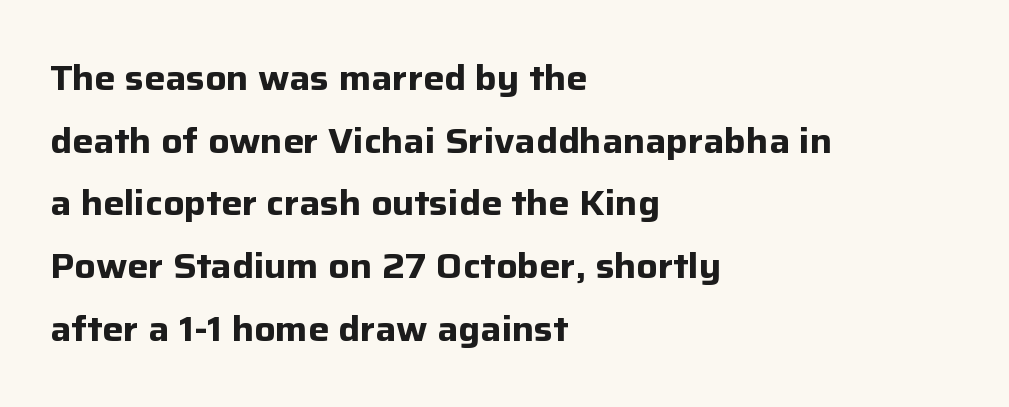
Q: Is the text bold? A: Yes.
Q: Is the text italic (slanted)? A: No, it is upright.
Q: Is the typeface a serif or a sans-serif typeface? A: Sans-serif.
Q: Is the text underlined? A: No.
Q: How is the paragraph aligned? A: Left-aligned.
Q: Is the spacing between letters normal or unusually wide? A: Normal.
Q: Width (condensed, normal, or wide)? A: Normal.
Q: Stroke contrast? A: Low.
Q: x-height? A: Medium.
Q: Monospaced? A: No.
